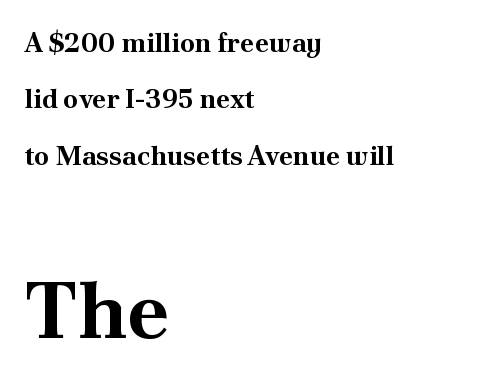
Every row of glyphs begins at an identical x-position on the left. Only glyphs here, with clear space below each row. The letters are bold, with thick, heavy strokes. Inter-character spacing is left at the font's built-in metrics.
